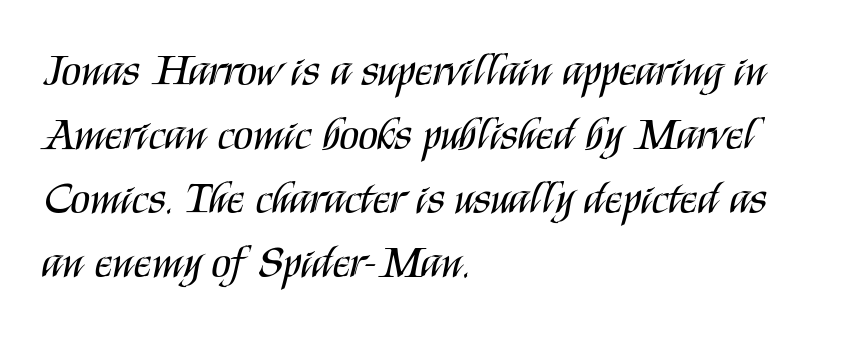
Q: Is the text bold? A: No.
Q: Is the text italic (slanted)? A: Yes.
Q: Is the typeface a serif or a sans-serif typeface? A: Sans-serif.
Q: Is the text underlined? A: No.
Q: How is the paragraph aligned? A: Left-aligned.
Q: Is the spacing between letters normal or unusually wide? A: Normal.
Q: Is the spacing between lines tight, normal or loose? A: Normal.
Q: Width (condensed, normal, or wide)? A: Condensed.
Q: Stroke contrast? A: Medium.
Q: x-height? A: Large.
Q: Monospaced? A: No.
